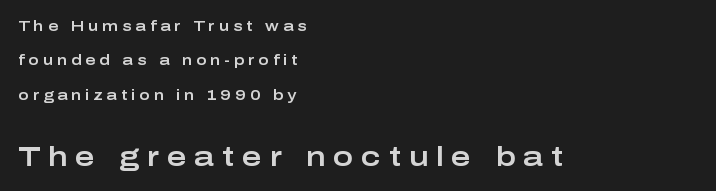
{"italic": "no", "underline": "no", "align": "left", "line_spacing": "loose", "line_spacing_ratio": 2.45, "letter_spacing": "wide", "letter_spacing_em": 0.29, "larger_block": "second", "size_ratio": 1.93, "glyph_px": 27}
